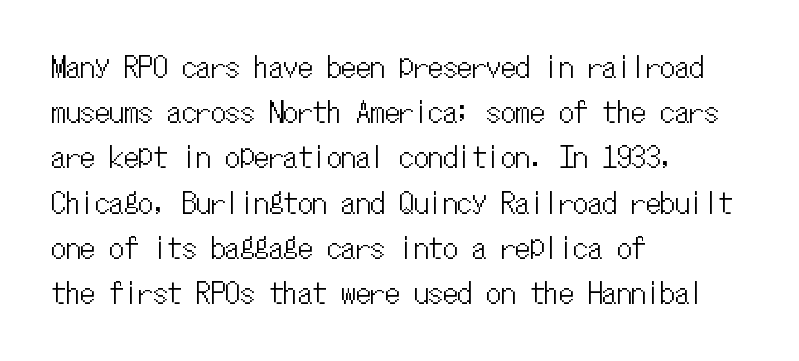
Q: Is the text italic (slanted)? A: No, it is upright.
Q: Is the text underlined? A: No.
Q: How is the paragraph aligned? A: Left-aligned.
Q: Is the spacing between letters normal or unusually wide? A: Normal.
Q: Is the spacing between lines tight, normal or loose? A: Normal.
Q: Width (condensed, normal, or wide)? A: Condensed.
Q: Stroke contrast? A: Low.
Q: x-height? A: Medium.
Q: Monospaced? A: Yes.
